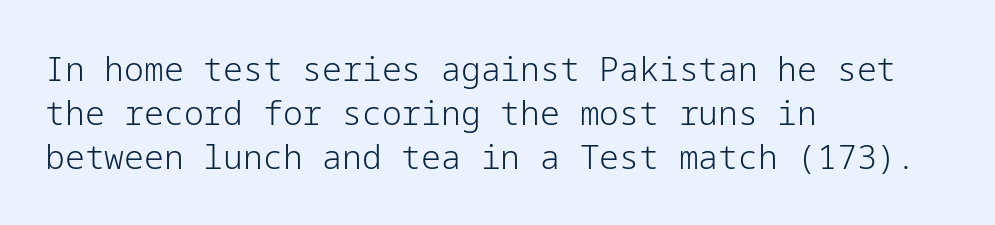
{"serif": "no", "italic": "no", "bold": "no", "weight": "light", "width": "normal", "stroke_contrast": "low", "x_height": "medium", "underline": "no", "align": "left", "line_spacing": "normal", "line_spacing_ratio": 1.34, "letter_spacing": "normal", "letter_spacing_em": 0.0, "glyph_px": 33}
